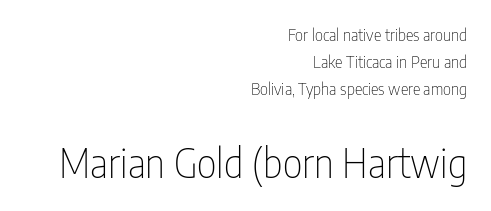
The image shows 39 px thin, condensed sans-serif type, upright; set right-aligned, normal line spacing (1.7x), normal letter spacing, not underlined; the second (bottom) block is 2.44x larger; low stroke contrast and a medium x-height.
